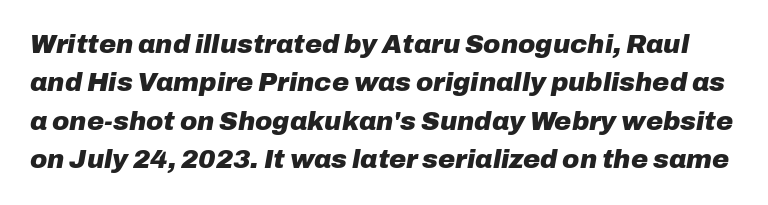
{"italic": "yes", "lean": "right", "slant_degrees": 10, "bold": "yes", "underline": "no", "line_spacing": "normal", "line_spacing_ratio": 1.48, "letter_spacing": "normal", "letter_spacing_em": 0.0, "glyph_px": 26}
